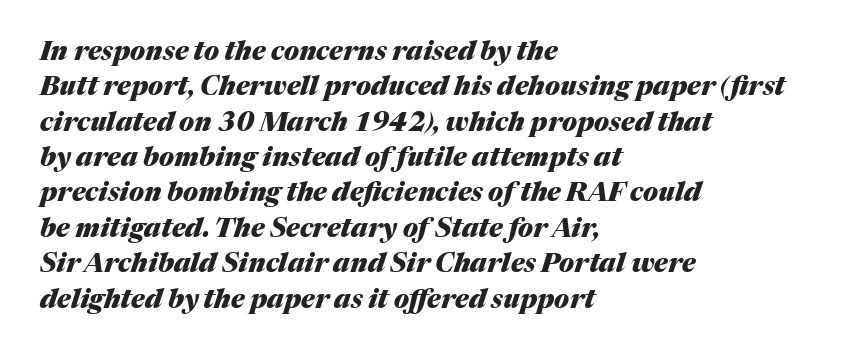
The image shows 26 px bold type, italic (leaning right); set left-aligned, normal line spacing (1.36x), normal letter spacing, not underlined.
